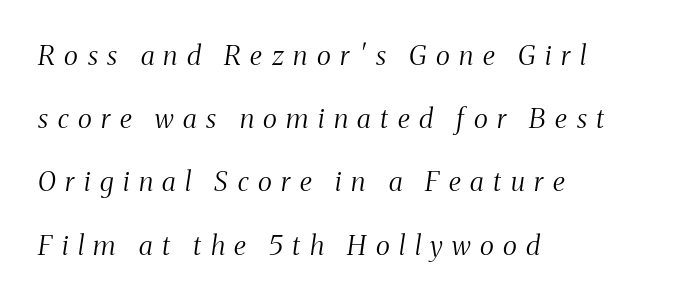
Q: Is the text bold? A: No.
Q: Is the text italic (slanted)? A: Yes, it leans right by about 8 degrees.
Q: Is the text underlined? A: No.
Q: How is the paragraph aligned? A: Left-aligned.
Q: Is the spacing between letters normal or unusually wide? A: Unusually wide.
Q: Is the spacing between lines tight, normal or loose? A: Loose.
